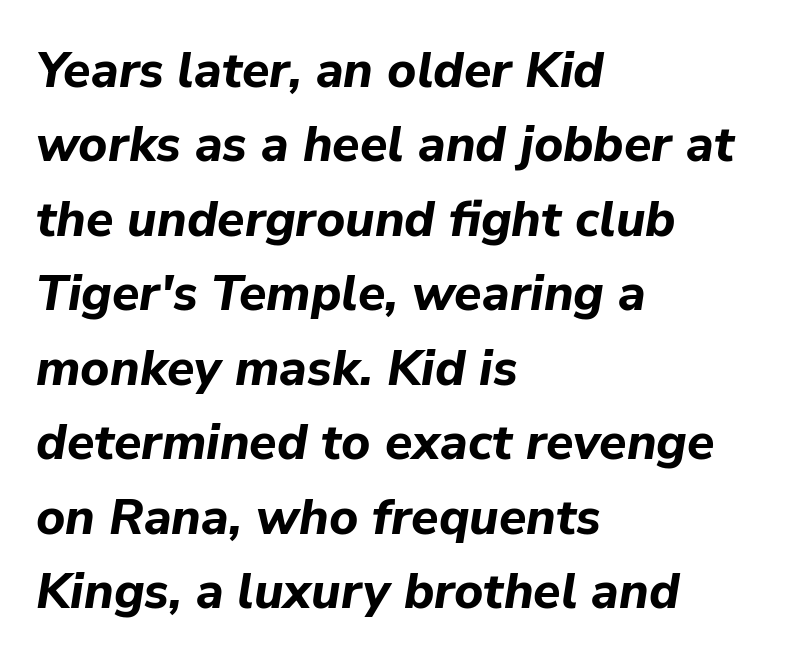
Q: Is the text bold? A: Yes.
Q: Is the text italic (slanted)? A: Yes, it leans right by about 9 degrees.
Q: Is the text underlined? A: No.
Q: How is the paragraph aligned? A: Left-aligned.
Q: Is the spacing between letters normal or unusually wide? A: Normal.
Q: Is the spacing between lines tight, normal or loose? A: Normal.
Q: Width (condensed, normal, or wide)? A: Normal.
Q: Stroke contrast? A: Low.
Q: x-height? A: Medium.
Q: Monospaced? A: No.
